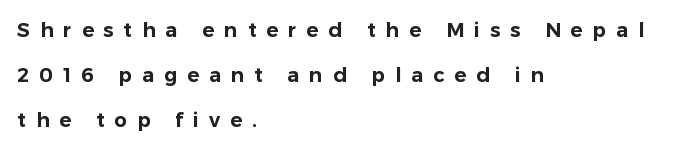
{"italic": "no", "underline": "no", "align": "left", "line_spacing": "loose", "line_spacing_ratio": 2.26, "letter_spacing": "wide", "letter_spacing_em": 0.5, "glyph_px": 20}
